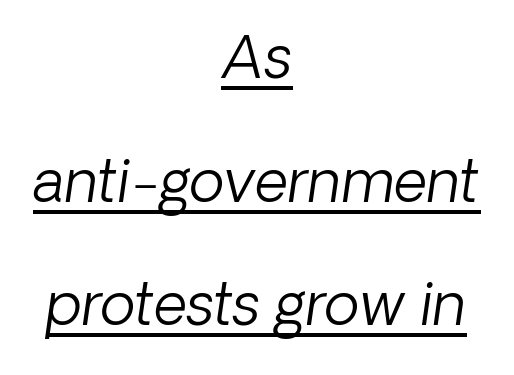
Q: Is the text bold? A: No.
Q: Is the typeface a serif or a sans-serif typeface? A: Sans-serif.
Q: Is the text underlined? A: Yes.
Q: How is the paragraph aligned? A: Centered.
Q: Is the spacing between letters normal or unusually wide? A: Normal.
Q: Is the spacing between lines tight, normal or loose? A: Loose.
Q: Width (condensed, normal, or wide)? A: Normal.
Q: Stroke contrast? A: Low.
Q: x-height? A: Medium.
Q: Monospaced? A: No.
